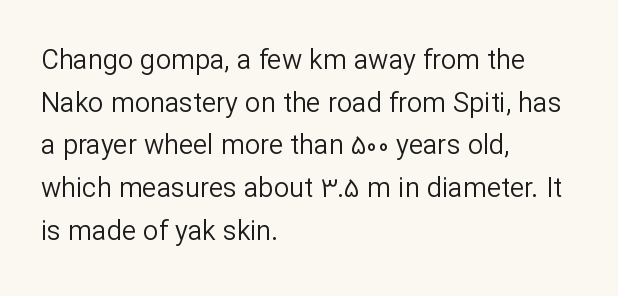
{"italic": "no", "bold": "no", "underline": "no", "align": "left", "line_spacing": "normal", "line_spacing_ratio": 1.58, "letter_spacing": "normal", "letter_spacing_em": 0.0, "glyph_px": 27}
